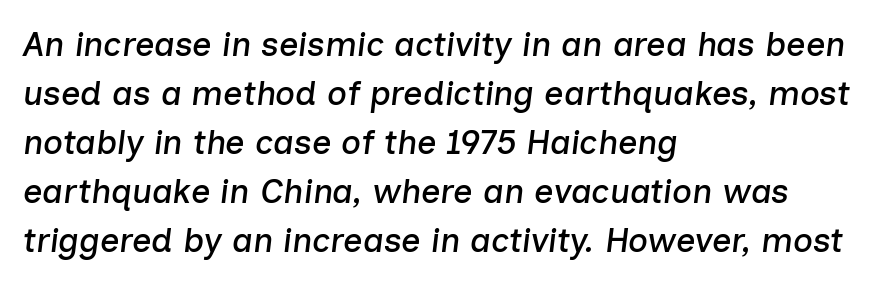
Q: Is the text italic (slanted)? A: Yes, it leans right by about 7 degrees.
Q: Is the text underlined? A: No.
Q: How is the paragraph aligned? A: Left-aligned.
Q: Is the spacing between letters normal or unusually wide? A: Normal.
Q: Is the spacing between lines tight, normal or loose? A: Normal.
Q: Width (condensed, normal, or wide)? A: Normal.
Q: Stroke contrast? A: Low.
Q: x-height? A: Medium.
Q: Monospaced? A: No.
